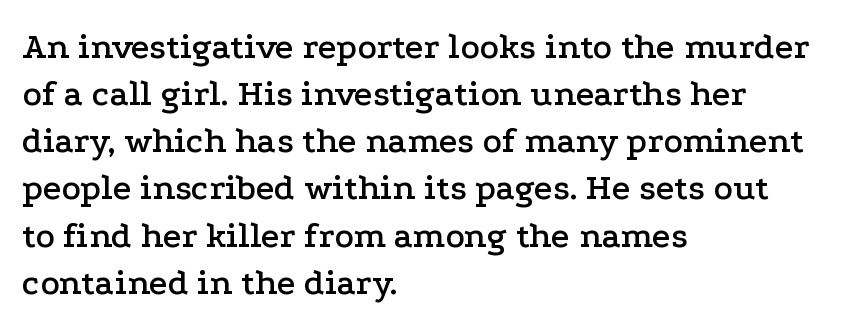
{"serif": "yes", "italic": "no", "width": "wide", "stroke_contrast": "low", "x_height": "medium", "monospaced": "no", "underline": "no", "align": "left", "line_spacing": "normal", "line_spacing_ratio": 1.31, "letter_spacing": "normal", "letter_spacing_em": 0.0, "glyph_px": 36}
